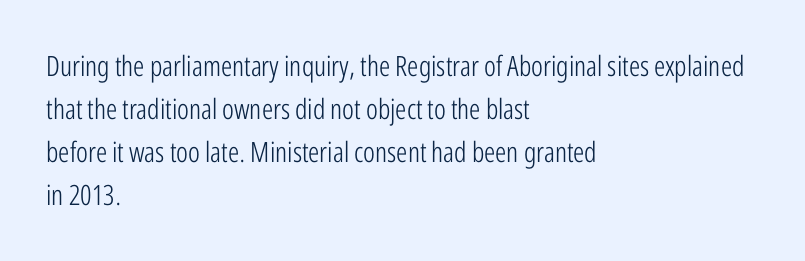
{"serif": "no", "italic": "no", "bold": "no", "weight": "light", "width": "condensed", "stroke_contrast": "low", "x_height": "medium", "monospaced": "no", "underline": "no", "align": "left", "line_spacing": "normal", "line_spacing_ratio": 1.54, "letter_spacing": "normal", "letter_spacing_em": 0.0, "glyph_px": 28}
